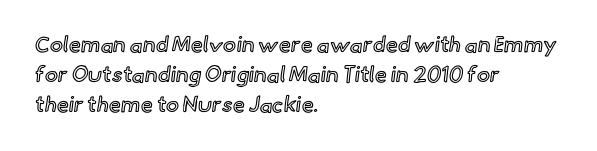
Q: Is the text italic (slanted)? A: Yes.
Q: Is the text underlined? A: No.
Q: How is the paragraph aligned? A: Left-aligned.
Q: Is the spacing between letters normal or unusually wide? A: Normal.
Q: Is the spacing between lines tight, normal or loose? A: Normal.
